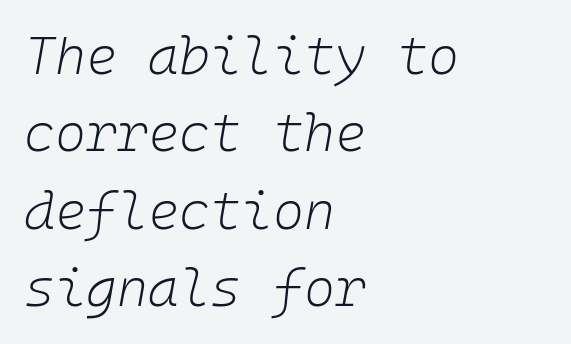
Q: Is the text bold? A: No.
Q: Is the text italic (slanted)? A: Yes, it leans right by about 10 degrees.
Q: Is the text underlined? A: No.
Q: How is the paragraph aligned? A: Left-aligned.
Q: Is the spacing between letters normal or unusually wide? A: Normal.
Q: Is the spacing between lines tight, normal or loose? A: Normal.
Q: Width (condensed, normal, or wide)? A: Normal.
Q: Stroke contrast? A: Low.
Q: x-height? A: Medium.
